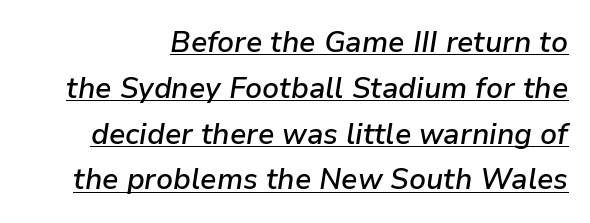
{"italic": "yes", "lean": "right", "slant_degrees": 9, "bold": "semi", "weight": "semibold", "width": "normal", "stroke_contrast": "low", "x_height": "medium", "monospaced": "no", "underline": "yes", "line_spacing": "normal", "line_spacing_ratio": 1.58, "letter_spacing": "normal", "letter_spacing_em": 0.0, "glyph_px": 29}
